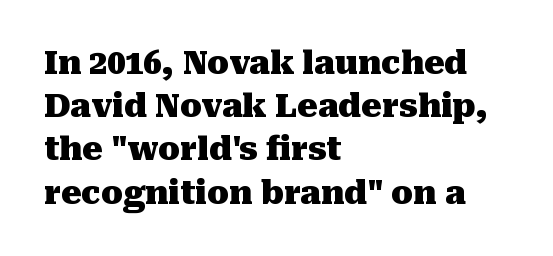
Look at the tracking — it's just the regular setting, nothing added. Is there any slant? The stems are plumb. These lines are rendered in a variable-pitch font. Yep, those are serifs on the letters. Alignment: flush left.
